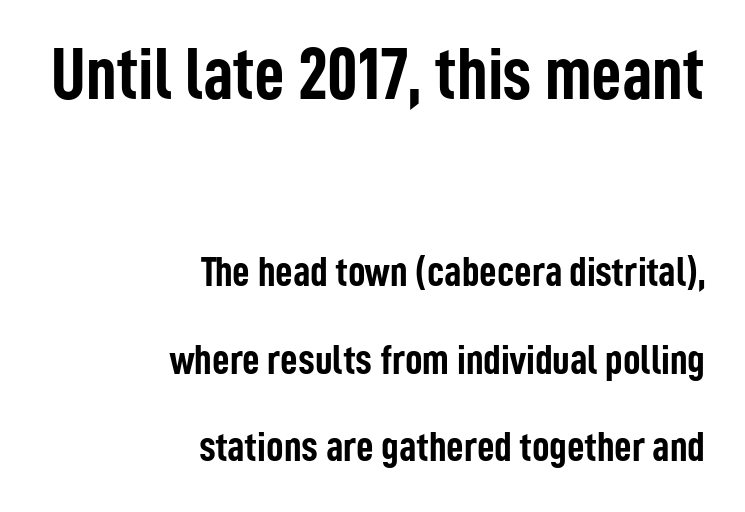
{"serif": "no", "italic": "no", "bold": "yes", "weight": "semibold", "width": "condensed", "stroke_contrast": "low", "x_height": "medium", "monospaced": "no", "underline": "no", "align": "right", "line_spacing": "loose", "line_spacing_ratio": 2.03, "letter_spacing": "normal", "letter_spacing_em": 0.0, "larger_block": "first", "size_ratio": 1.74, "glyph_px": 75}
